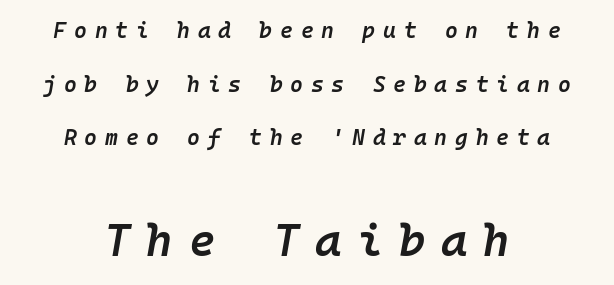
Q: Is the text bold? A: Semi-bold.
Q: Is the text italic (slanted)? A: Yes, it leans right by about 10 degrees.
Q: Is the text underlined? A: No.
Q: How is the paragraph aligned? A: Centered.
Q: Is the spacing between letters normal or unusually wide? A: Unusually wide.
Q: Is the spacing between lines tight, normal or loose? A: Loose.
Q: Which block of text is set in a larger size, the first (top) or the second (bottom)? A: The second (bottom) one.
Q: Width (condensed, normal, or wide)? A: Normal.
Q: Stroke contrast? A: Low.
Q: x-height? A: Medium.
Q: Monospaced? A: Yes.
